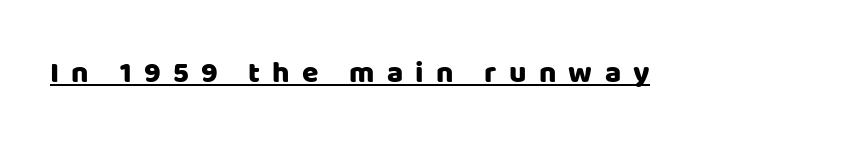
The image shows 30 px sans-serif type, upright; set unusually wide letter spacing (+0.41 em), underlined; low stroke contrast and a large x-height.
